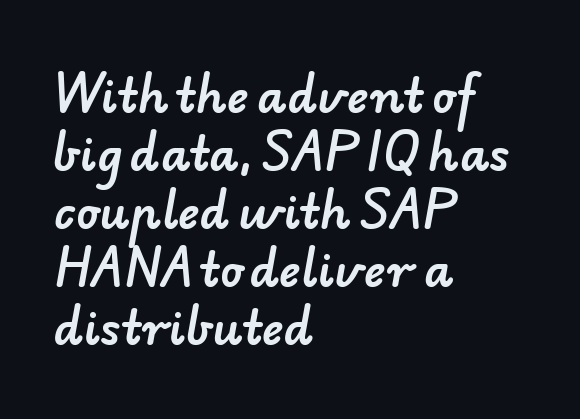
The image shows 46 px sans-serif type; set left-aligned, normal line spacing (1.26x), normal letter spacing, not underlined; low stroke contrast and a small x-height.
